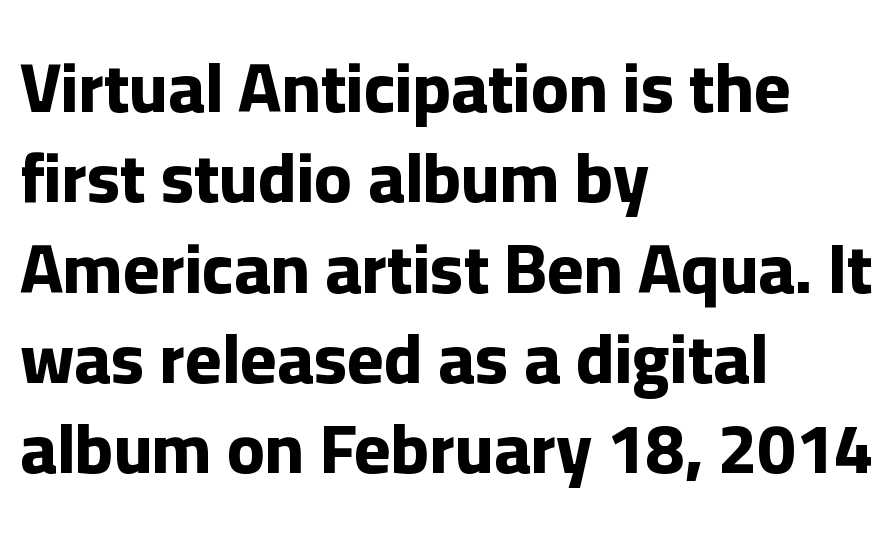
The vertical gap from one line to the next is medium. Short and long lines alike share a common starting point at left. Is this a sans? Yes — the strokes have no serifs. Upright lettering throughout. Descender tails drop into unmarked territory.
